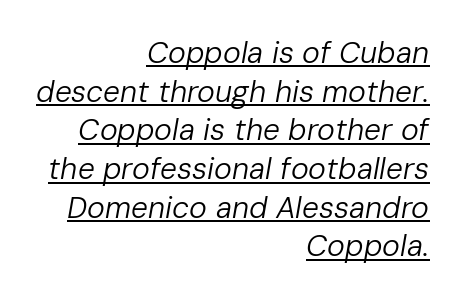
The letters are slanted; this is an italic face. Each letter keeps its own natural width here, so spacing adapts to shape. The block of text has a typical density, with ordinary space between rows. These characters rest on top of a visible drawn line. In CSS terms this would be text-align: right. Each stroke keeps to a modest, everyday thickness or less.
